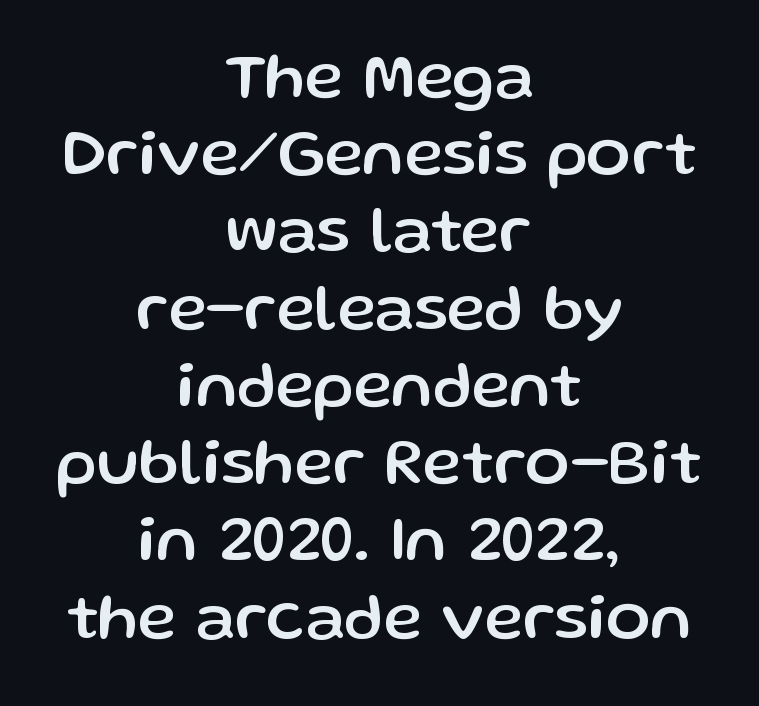
Q: Is the text italic (slanted)? A: No, it is upright.
Q: Is the typeface a serif or a sans-serif typeface? A: Sans-serif.
Q: Is the text underlined? A: No.
Q: How is the paragraph aligned? A: Centered.
Q: Is the spacing between letters normal or unusually wide? A: Normal.
Q: Width (condensed, normal, or wide)? A: Normal.
Q: Stroke contrast? A: Low.
Q: x-height? A: Medium.
Q: Monospaced? A: No.
